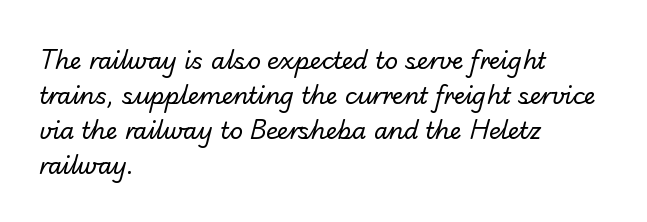
Summary of weight: not heavy and not bold. Leading: standard. The passage shown is not underscored anywhere. Each word holds together tightly as a unit, with standard inter-letter gaps. The lines are quadded left.
